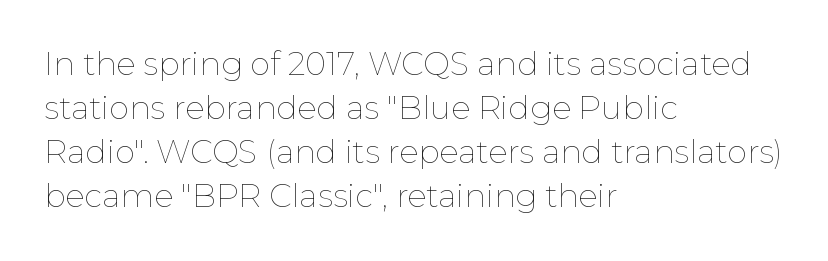
The image shows 32 px thin type, upright; set left-aligned, normal line spacing (1.38x), normal letter spacing, not underlined; low stroke contrast and a medium x-height.
